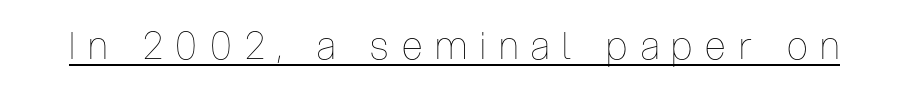
Notice how a bar underscores the lettering throughout. Honestly, the letter spacing is so wide it's the main thing you notice. Rendered with straight, roman letterforms. Looks like regular typesetting: each glyph gets only the width it needs.
